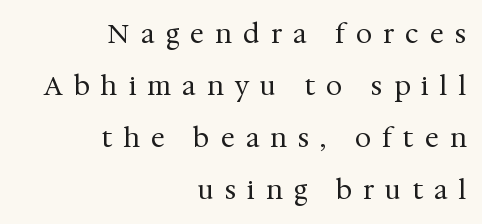
If you drew a ruler down the right edge, every line would touch it. The horizontal fit of the characters is loose and conspicuously gappy. Every character sits straight up, as roman type does. Plain, unruled lines of type. Counters stay open thanks to moderate or lighter strokes. How would I describe the line gaps? Wide and relaxed.
